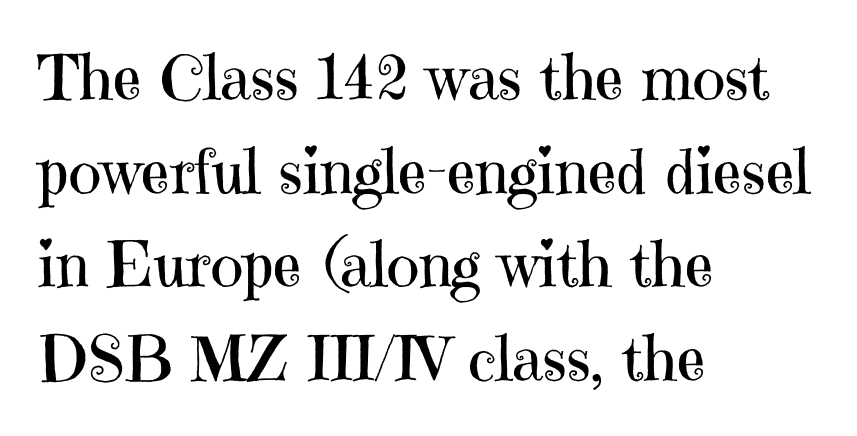
{"serif": "yes", "italic": "no", "bold": "no", "weight": "regular", "width": "normal", "stroke_contrast": "high", "x_height": "medium", "monospaced": "no", "underline": "no", "align": "left", "line_spacing": "normal", "line_spacing_ratio": 1.51, "letter_spacing": "normal", "letter_spacing_em": 0.0, "glyph_px": 62}
